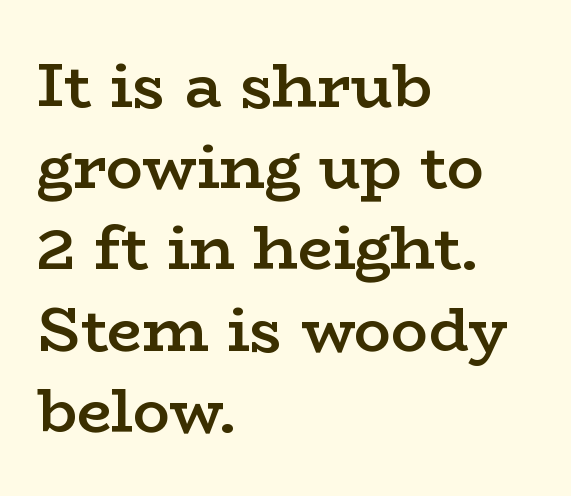
Q: Is the text bold? A: Semi-bold.
Q: Is the text italic (slanted)? A: No, it is upright.
Q: Is the typeface a serif or a sans-serif typeface? A: Serif.
Q: Is the text underlined? A: No.
Q: How is the paragraph aligned? A: Left-aligned.
Q: Is the spacing between letters normal or unusually wide? A: Normal.
Q: Is the spacing between lines tight, normal or loose? A: Normal.
Q: Width (condensed, normal, or wide)? A: Wide.
Q: Stroke contrast? A: Low.
Q: x-height? A: Medium.
Q: Monospaced? A: No.
